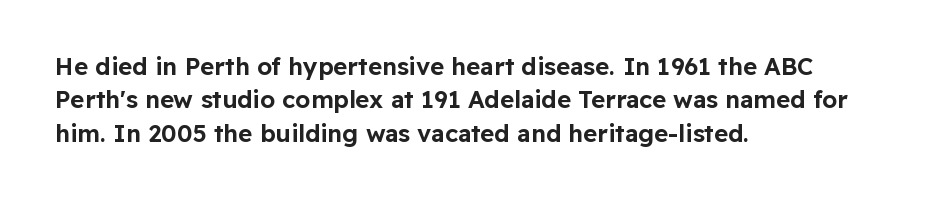
Q: Is the text italic (slanted)? A: No, it is upright.
Q: Is the text underlined? A: No.
Q: How is the paragraph aligned? A: Left-aligned.
Q: Is the spacing between letters normal or unusually wide? A: Normal.
Q: Is the spacing between lines tight, normal or loose? A: Normal.
